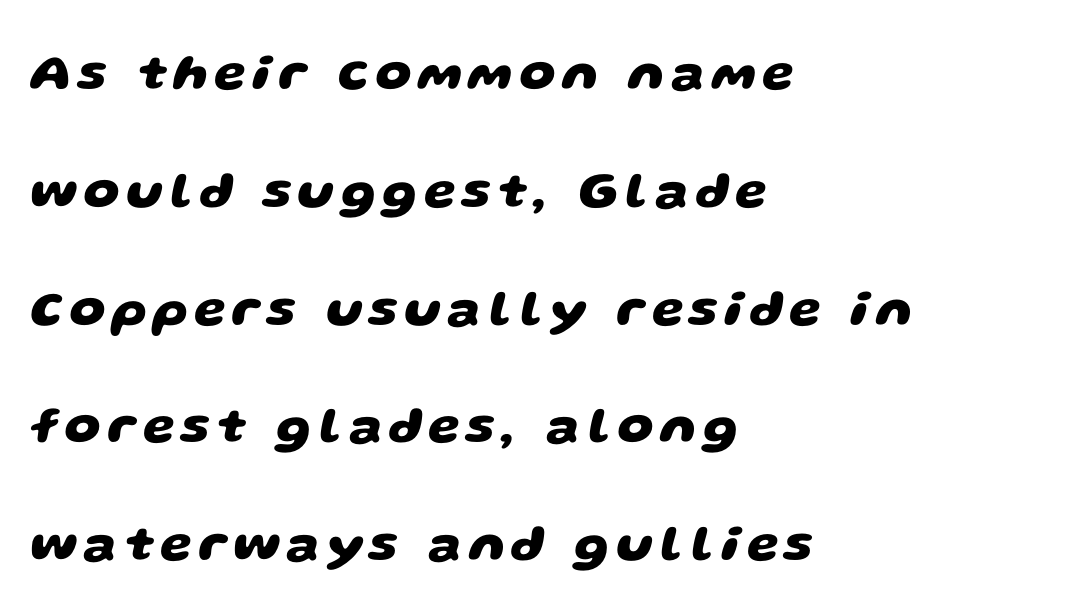
The letters advance in unequal steps, a hallmark of proportional type. Plain, unruled lines of type. Note: no serifs on the glyphs. The rendering uses a bold face; every stroke is thick and dark. Each new line begins a long way beneath the previous one. The passage is arranged the way most books set body copy — flush left.
